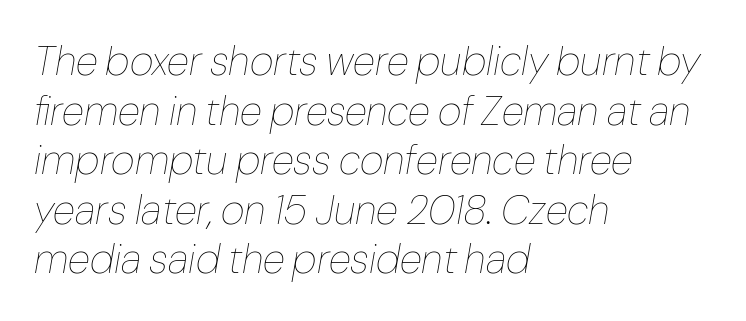
{"italic": "yes", "lean": "right", "slant_degrees": 10, "bold": "no", "weight": "thin", "width": "normal", "stroke_contrast": "low", "x_height": "medium", "monospaced": "no", "underline": "no", "align": "left", "line_spacing_ratio": 1.21, "letter_spacing": "normal", "letter_spacing_em": 0.0, "glyph_px": 41}
